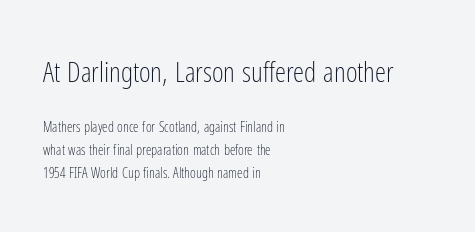
Tall strokes in this sample are plumb rather than angled. Nope, no serifs anywhere on these letters. The words here are not underlined. The strokes are not fattened; the text isn't bold. The passage shown is typed in a proportional face where columns would drift. Glyph-to-glyph distance matches everyday printed text.
